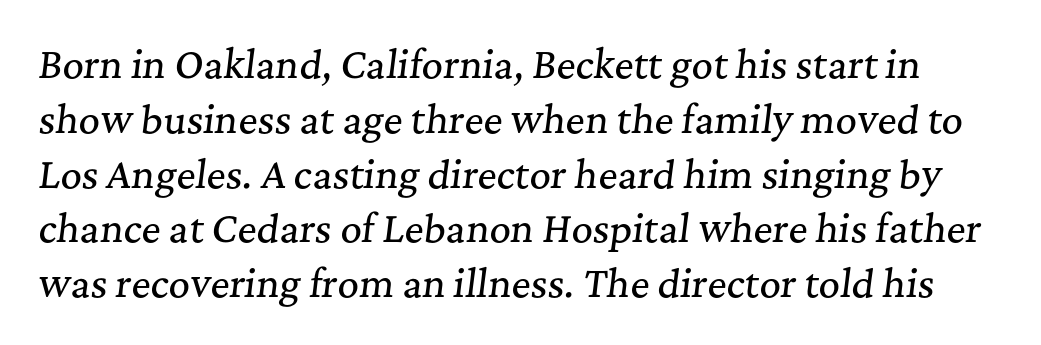
Think of a printed novel: that variable character pitch is what you see here. Has an underline been added? It has not. The gaps between neighbouring characters are ordinary and unremarkable. Each new line begins a customary step beneath the previous one. Examine the stroke ends and you'll spot serifs. Slanted lettering throughout.
